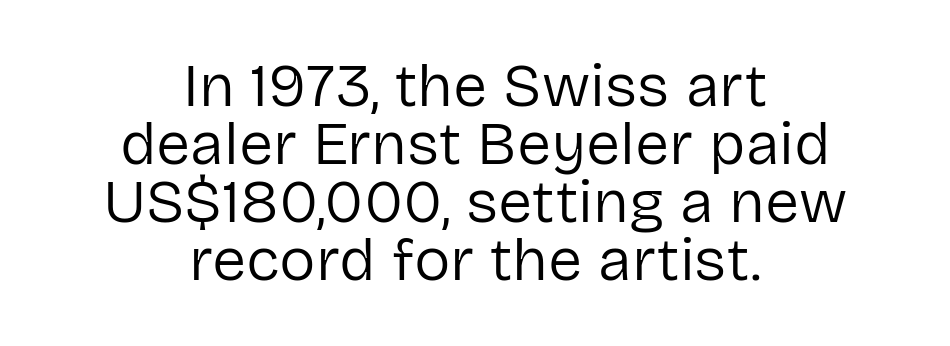
Q: Is the text bold? A: No.
Q: Is the text italic (slanted)? A: No, it is upright.
Q: Is the typeface a serif or a sans-serif typeface? A: Sans-serif.
Q: Is the text underlined? A: No.
Q: How is the paragraph aligned? A: Centered.
Q: Is the spacing between letters normal or unusually wide? A: Normal.
Q: Is the spacing between lines tight, normal or loose? A: Tight.
Q: Width (condensed, normal, or wide)? A: Normal.
Q: Stroke contrast? A: Low.
Q: x-height? A: Medium.
Q: Monospaced? A: No.
